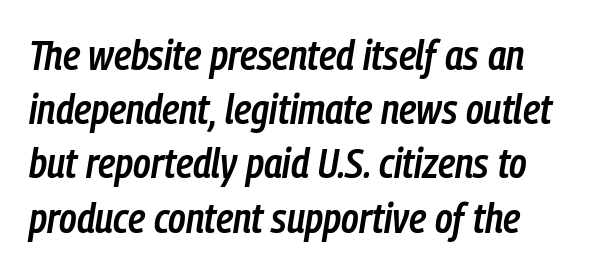
Q: Is the text bold? A: Semi-bold.
Q: Is the text italic (slanted)? A: Yes, it leans right by about 9 degrees.
Q: Is the text underlined? A: No.
Q: How is the paragraph aligned? A: Left-aligned.
Q: Is the spacing between letters normal or unusually wide? A: Normal.
Q: Is the spacing between lines tight, normal or loose? A: Normal.
Q: Width (condensed, normal, or wide)? A: Condensed.
Q: Stroke contrast? A: Low.
Q: x-height? A: Medium.
Q: Monospaced? A: No.
